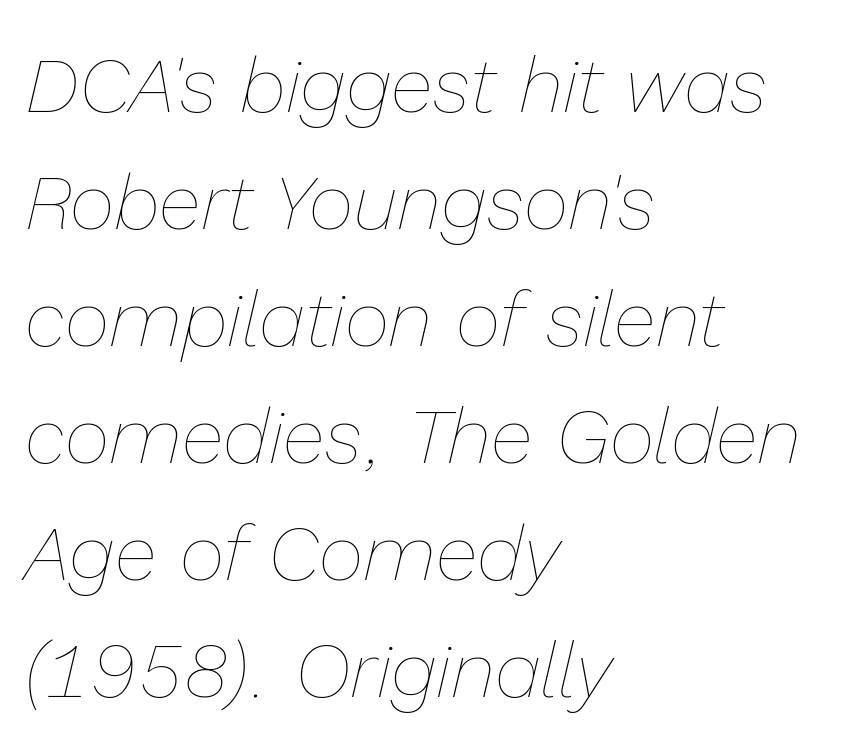
The paragraph shown leans on its left margin. Here the designer chose a conventional face with non-uniform glyph widths. There's an unmistakable incline to the writing here. The leading is moderate, giving the passage an even texture. Nobody drew a line under any word here.
